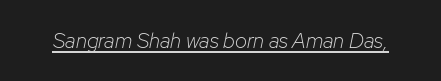
The image shows 21 px text type, italic (leaning right); set normal letter spacing, underlined.
